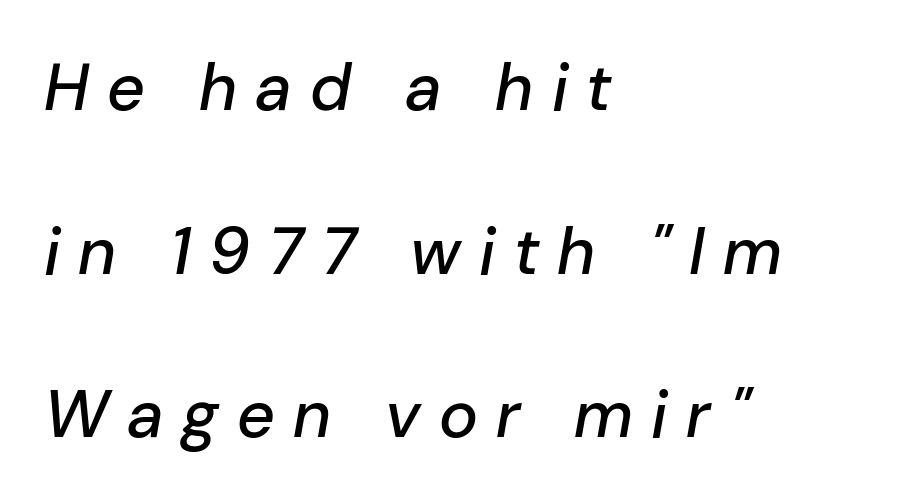
Q: Is the text italic (slanted)? A: Yes, it leans right by about 10 degrees.
Q: Is the text underlined? A: No.
Q: How is the paragraph aligned? A: Left-aligned.
Q: Is the spacing between letters normal or unusually wide? A: Unusually wide.
Q: Is the spacing between lines tight, normal or loose? A: Loose.
Q: Width (condensed, normal, or wide)? A: Normal.
Q: Stroke contrast? A: Low.
Q: x-height? A: Medium.
Q: Monospaced? A: No.
